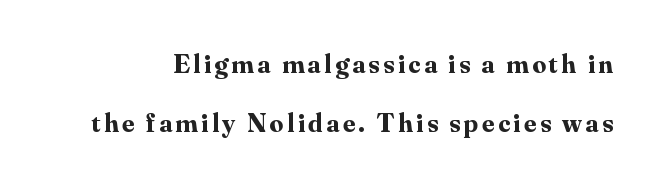
The image shows 27 px bold type, upright; set loose line spacing (2.18x), not underlined.
